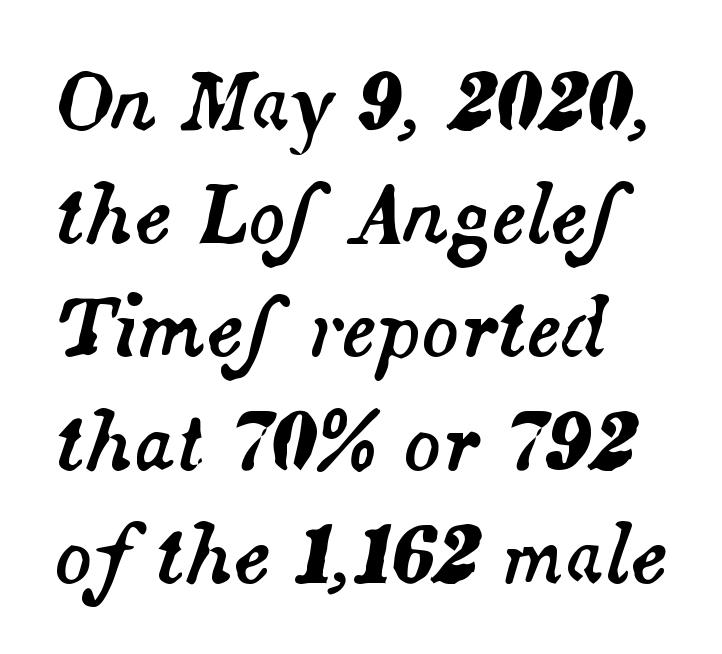
Q: Is the text italic (slanted)? A: Yes, it leans right by about 14 degrees.
Q: Is the text underlined? A: No.
Q: Is the spacing between letters normal or unusually wide? A: Normal.
Q: Is the spacing between lines tight, normal or loose? A: Normal.
Q: Width (condensed, normal, or wide)? A: Normal.
Q: Stroke contrast? A: Medium.
Q: x-height? A: Small.
Q: Monospaced? A: No.
